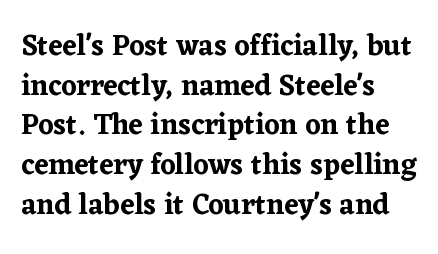
The image shows 29 px serif type, upright; set left-aligned, normal line spacing (1.37x), normal letter spacing, not underlined; low stroke contrast and a medium x-height.
